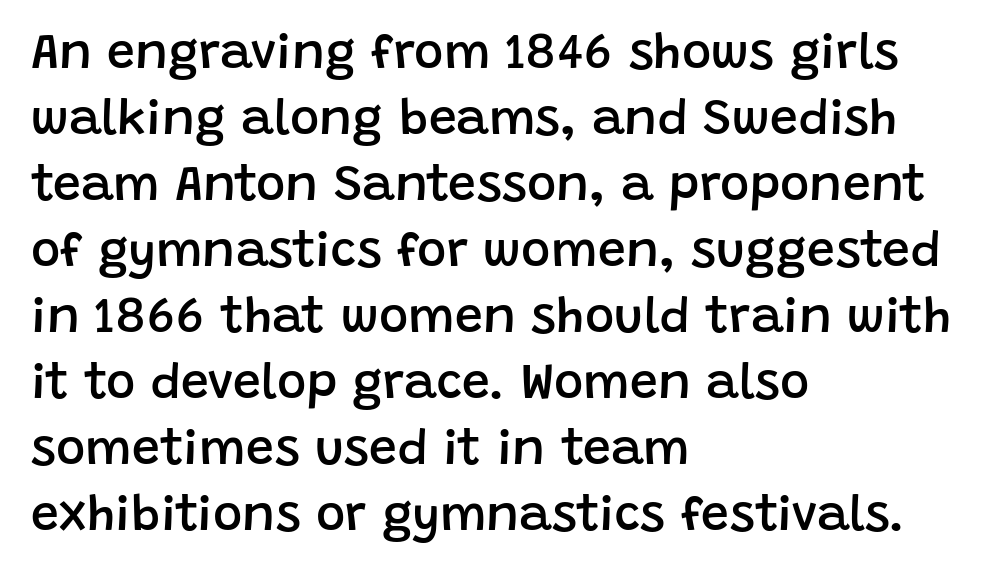
{"serif": "no", "italic": "no", "bold": "semi", "weight": "semibold", "width": "normal", "stroke_contrast": "low", "x_height": "large", "monospaced": "no", "underline": "no", "align": "left", "line_spacing": "normal", "line_spacing_ratio": 1.32, "letter_spacing": "normal", "letter_spacing_em": 0.0, "glyph_px": 50}
